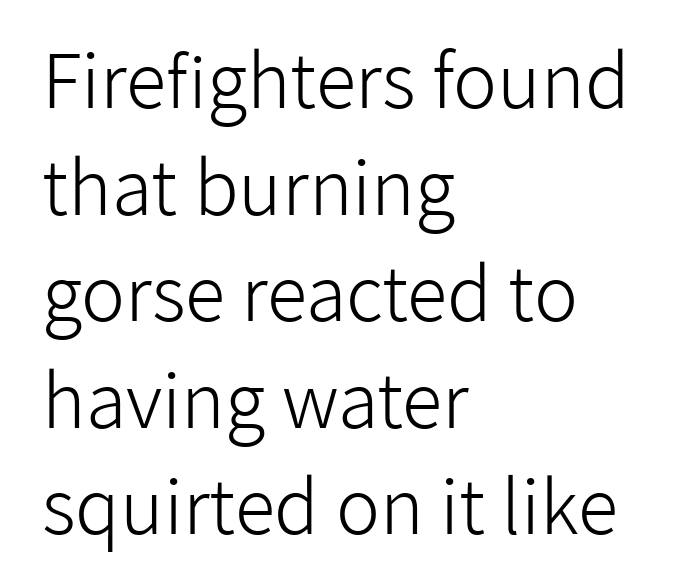
A typesetter would label this face a sans. The passage shown is typed in a proportional face where columns would drift. All the whitespace from short lines collects on the right. Type without underlining. The letters sit at their default tracking, neither squeezed nor spread.
